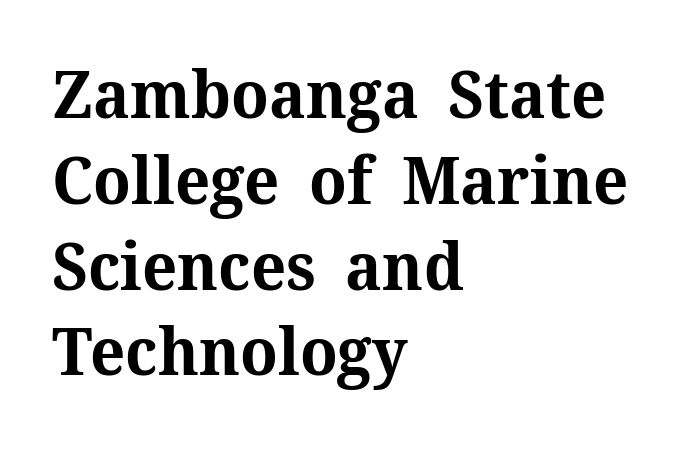
Q: Is the text bold? A: Yes.
Q: Is the text italic (slanted)? A: No, it is upright.
Q: Is the typeface a serif or a sans-serif typeface? A: Serif.
Q: Is the text underlined? A: No.
Q: How is the paragraph aligned? A: Left-aligned.
Q: Is the spacing between letters normal or unusually wide? A: Normal.
Q: Is the spacing between lines tight, normal or loose? A: Normal.
Q: Width (condensed, normal, or wide)? A: Normal.
Q: Stroke contrast? A: Medium.
Q: x-height? A: Medium.
Q: Monospaced? A: No.
